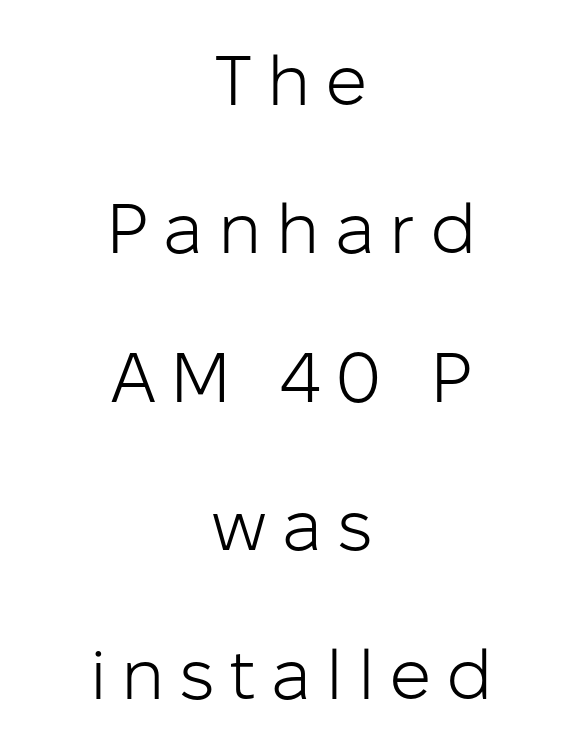
{"serif": "no", "italic": "no", "bold": "no", "weight": "light", "width": "normal", "stroke_contrast": "low", "x_height": "medium", "monospaced": "no", "underline": "no", "align": "center", "line_spacing": "loose", "line_spacing_ratio": 2.12, "letter_spacing": "wide", "letter_spacing_em": 0.21, "glyph_px": 70}
